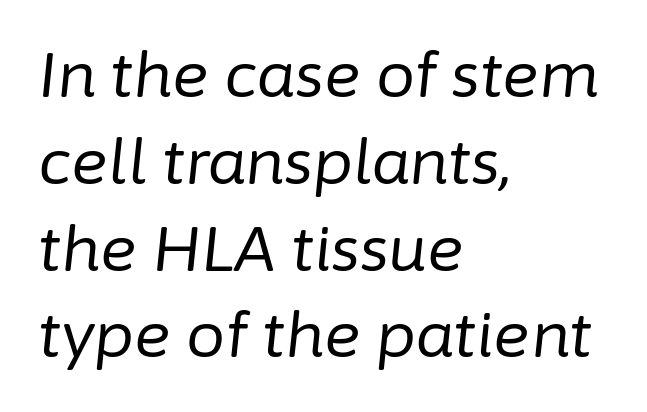
Q: Is the text bold? A: No.
Q: Is the text italic (slanted)? A: Yes, it leans right by about 6 degrees.
Q: Is the text underlined? A: No.
Q: How is the paragraph aligned? A: Left-aligned.
Q: Is the spacing between letters normal or unusually wide? A: Normal.
Q: Is the spacing between lines tight, normal or loose? A: Normal.
Q: Width (condensed, normal, or wide)? A: Normal.
Q: Stroke contrast? A: Low.
Q: x-height? A: Medium.
Q: Monospaced? A: No.
